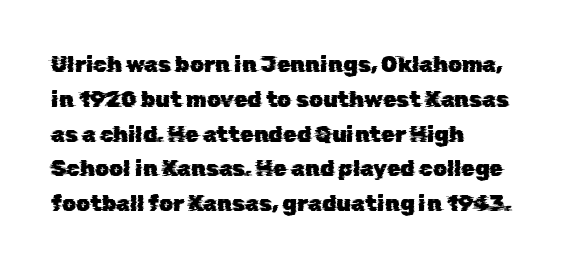
Check under the words: just untouched page. The rendering keeps characters at their native spacing. Successive baselines arrive at the customary interval. The typesetter chose a ragged-right arrangement here.
